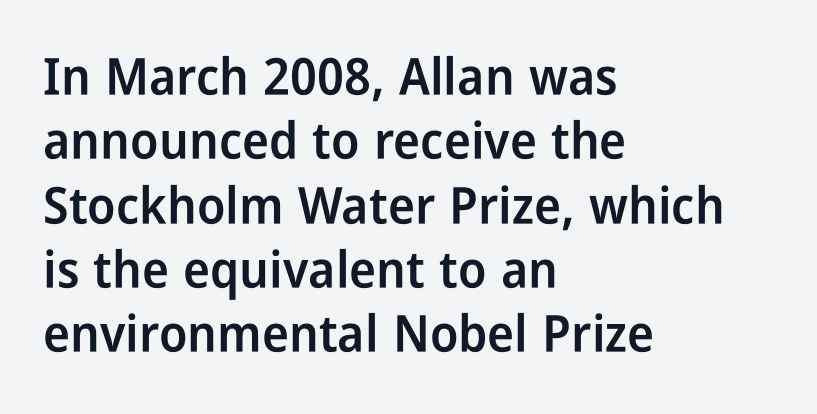
The image shows 51 px semibold, condensed sans-serif type, upright; set left-aligned, normal line spacing (1.26x), normal letter spacing, not underlined; low stroke contrast and a medium x-height.
